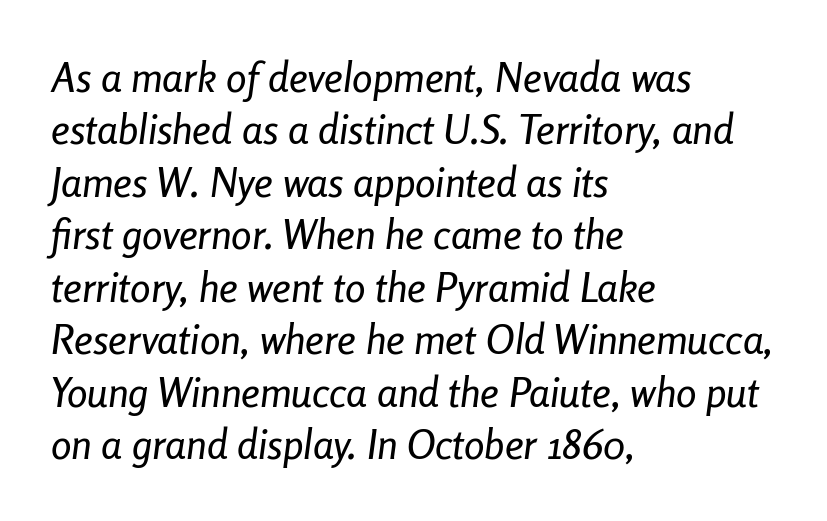
Q: Is the text italic (slanted)? A: Yes, it leans right by about 8 degrees.
Q: Is the text underlined? A: No.
Q: How is the paragraph aligned? A: Left-aligned.
Q: Is the spacing between letters normal or unusually wide? A: Normal.
Q: Is the spacing between lines tight, normal or loose? A: Normal.
Q: Width (condensed, normal, or wide)? A: Condensed.
Q: Stroke contrast? A: Low.
Q: x-height? A: Medium.
Q: Monospaced? A: No.
